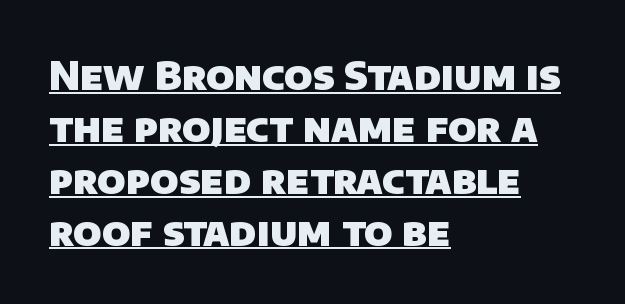
Q: Is the text bold? A: Yes.
Q: Is the typeface a serif or a sans-serif typeface? A: Sans-serif.
Q: Is the text underlined? A: Yes.
Q: How is the paragraph aligned? A: Left-aligned.
Q: Is the spacing between letters normal or unusually wide? A: Normal.
Q: Is the spacing between lines tight, normal or loose? A: Normal.
Q: Width (condensed, normal, or wide)? A: Normal.
Q: Stroke contrast? A: Low.
Q: x-height? A: Large.
Q: Monospaced? A: No.
